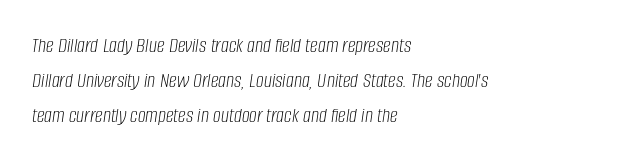
The text carries the slant typical of an italic or oblique font. The compositor pushed each line to the left boundary. The foot of each line stays bare and open. The weight would be labelled regular, book, light, or lighter still. What's the leading like? Ordinary, nothing unusual.
